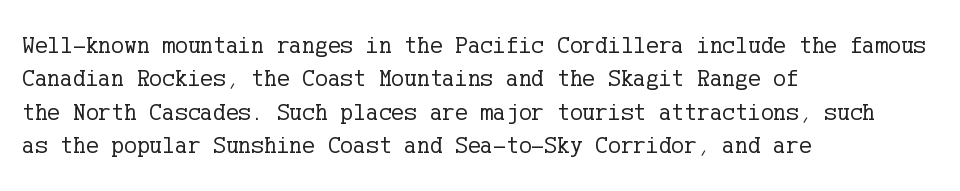
The letterforms sit at book weight or below. Posture: straight, roman, zero tilt. Tracking value appears to be zero — textbook default spacing. The passage shown stacks its lines at a standard gap. Is the block centered? No — it sits flush against the left margin. The foot of each line stays bare and open.
